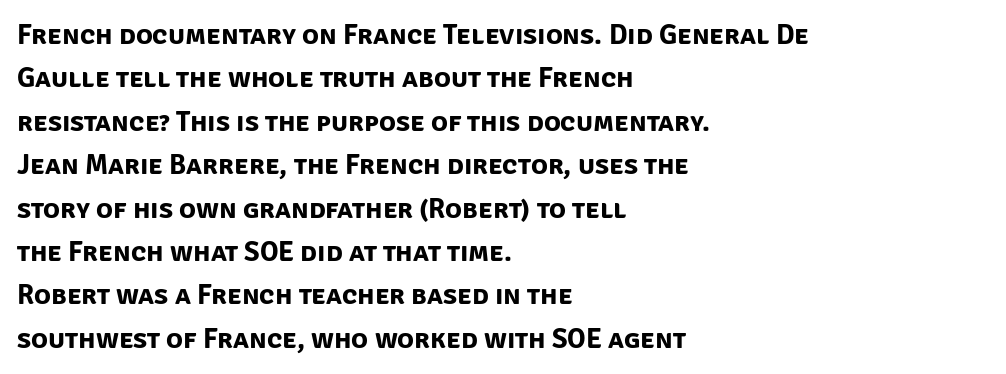
Q: Is the text bold? A: Yes.
Q: Is the typeface a serif or a sans-serif typeface? A: Sans-serif.
Q: Is the text underlined? A: No.
Q: How is the paragraph aligned? A: Left-aligned.
Q: Is the spacing between letters normal or unusually wide? A: Normal.
Q: Is the spacing between lines tight, normal or loose? A: Normal.
Q: Width (condensed, normal, or wide)? A: Normal.
Q: Stroke contrast? A: Low.
Q: x-height? A: Large.
Q: Monospaced? A: No.
